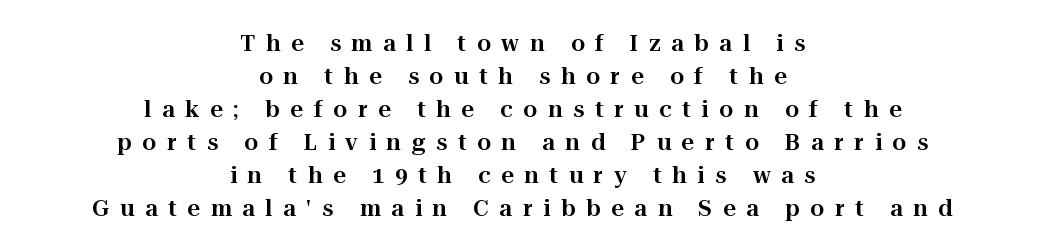
Lines of text with bare space underneath. These lines are centered, leaving both edges ragged. This rendering widens character spacing well past its baseline value. Do the letters lean? They stand straight.
